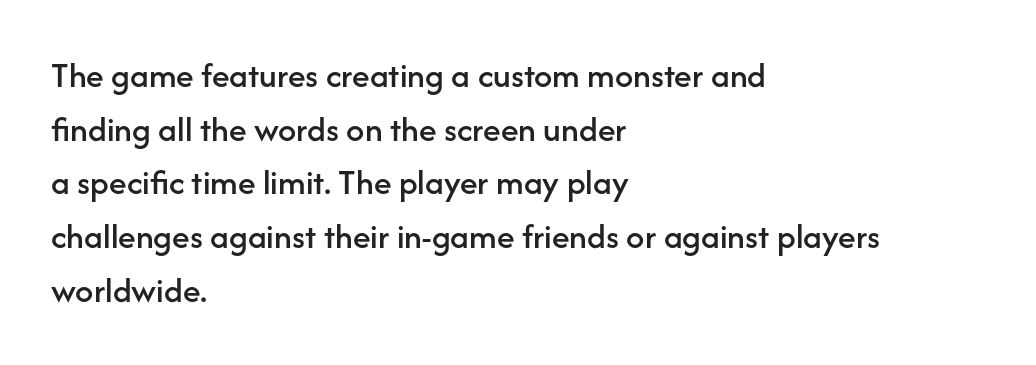
The glyphs are unaccompanied by any horizontal stroke below them. The typography opts for an upright posture over an oblique one. The ragged edge is on the right, which tells us the setting is flush left. The glyphs in this specimen are sans serif. The type is set solid horizontally, with unmodified tracking.
